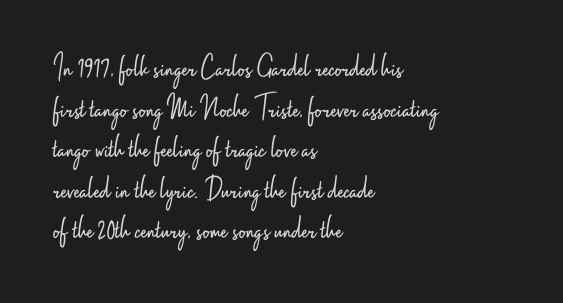
The image shows 33 px light, condensed sans-serif type; set left-aligned, line spacing 1.23x, normal letter spacing, not underlined; low stroke contrast and a small x-height.
